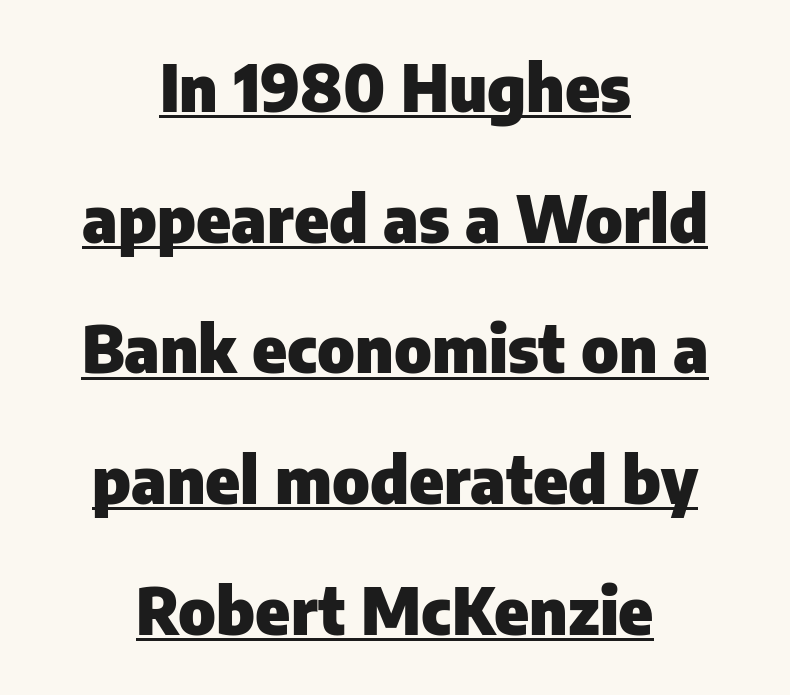
The image shows 65 px heavy sans-serif type, upright; set centered, loose line spacing (2.01x), normal letter spacing, underlined; low stroke contrast and a medium x-height.
